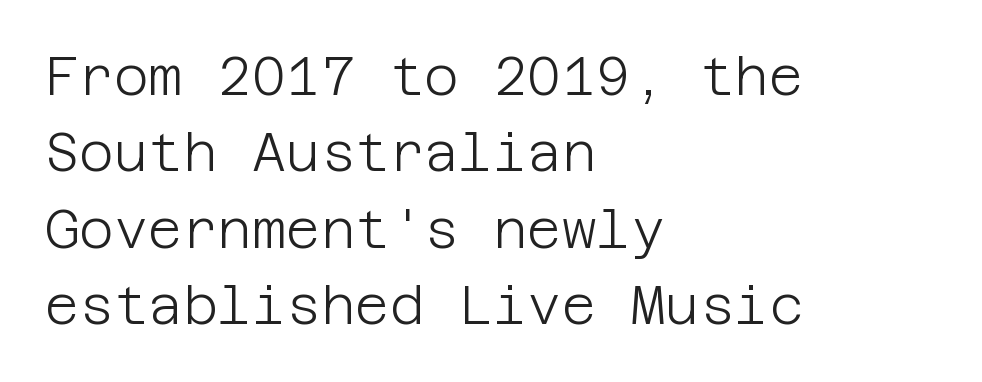
Ordinary non-slanted type is in use. Is this a heavy cut? Hardly; it is regular or lighter. Underlining? Definitely not there. The leading is moderate, giving the passage an even texture. The line texture is even and compact thanks to regular tracking.
